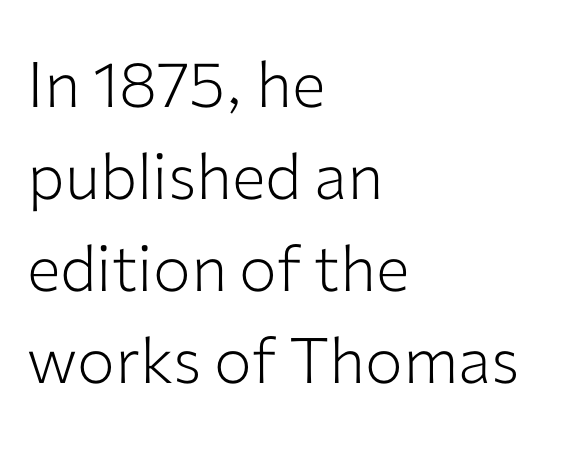
{"serif": "no", "italic": "no", "bold": "no", "weight": "light", "width": "normal", "stroke_contrast": "low", "x_height": "medium", "monospaced": "no", "underline": "no", "align": "left", "line_spacing": "normal", "line_spacing_ratio": 1.46, "letter_spacing": "normal", "letter_spacing_em": 0.0, "glyph_px": 63}
